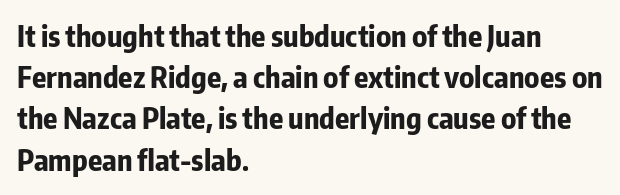
Is this a fixed-width face? No — the glyphs have proportional, varying widths. Stroke thickness is high; the sample reads as a true bold. The zone under the glyphs is completely vacant. The letters sit at their default tracking, neither squeezed nor spread. Quick note: interline space is typical.
